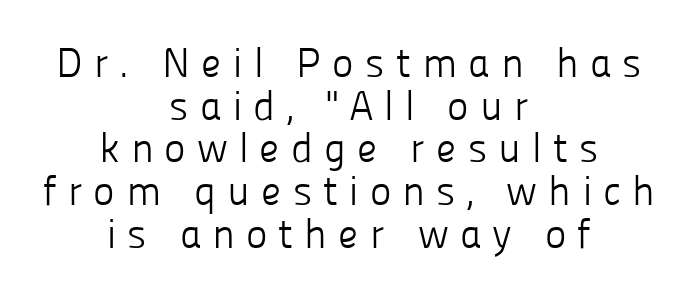
{"serif": "no", "italic": "no", "bold": "no", "weight": "light", "width": "normal", "stroke_contrast": "low", "x_height": "medium", "monospaced": "no", "underline": "no", "align": "center", "line_spacing": "tight", "line_spacing_ratio": 1.04, "letter_spacing": "wide", "letter_spacing_em": 0.27, "glyph_px": 41}
